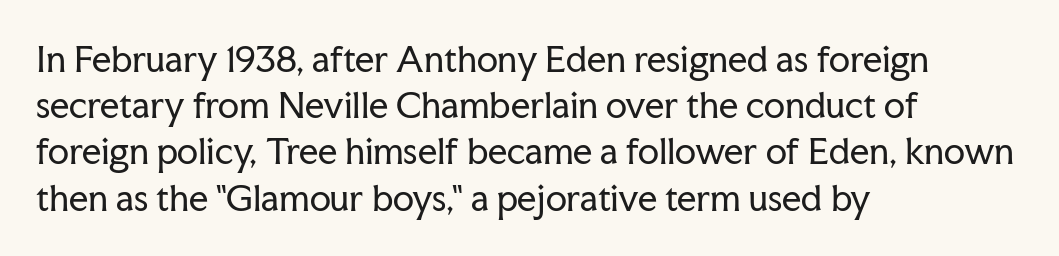
The image shows 34 px regular-weight serif type, upright; set left-aligned, normal line spacing (1.36x), normal letter spacing, not underlined; low stroke contrast and a medium x-height.
